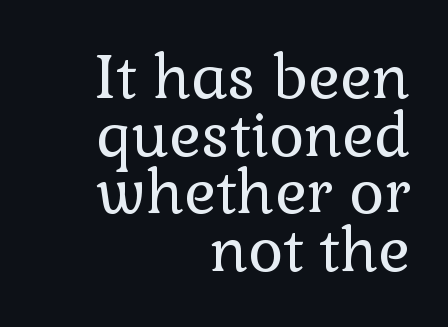
{"serif": "yes", "italic": "no", "bold": "no", "weight": "regular", "width": "normal", "stroke_contrast": "low", "x_height": "medium", "monospaced": "no", "underline": "no", "align": "right", "line_spacing": "tight", "line_spacing_ratio": 0.96, "letter_spacing": "normal", "letter_spacing_em": 0.0, "glyph_px": 60}
